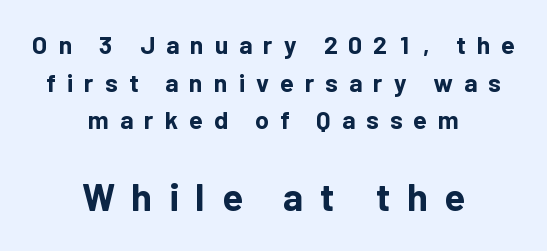
{"serif": "no", "italic": "no", "bold": "yes", "weight": "bold", "width": "normal", "stroke_contrast": "low", "x_height": "medium", "monospaced": "no", "underline": "no", "align": "center", "line_spacing": "normal", "line_spacing_ratio": 1.51, "letter_spacing": "wide", "letter_spacing_em": 0.44, "larger_block": "second", "size_ratio": 1.52, "glyph_px": 38}
